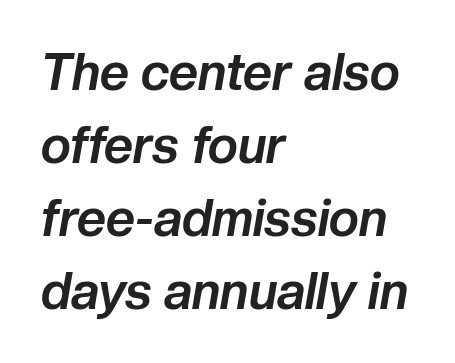
The typesetter chose a ragged-right arrangement here. A typesetter would call this zero additional tracking. The line-height multiplier appears to be the usual default. Proportional: the letters do not fall into vertical columns. If you drew a line through each stem, it would be angled. The font is running at its bold setting.
